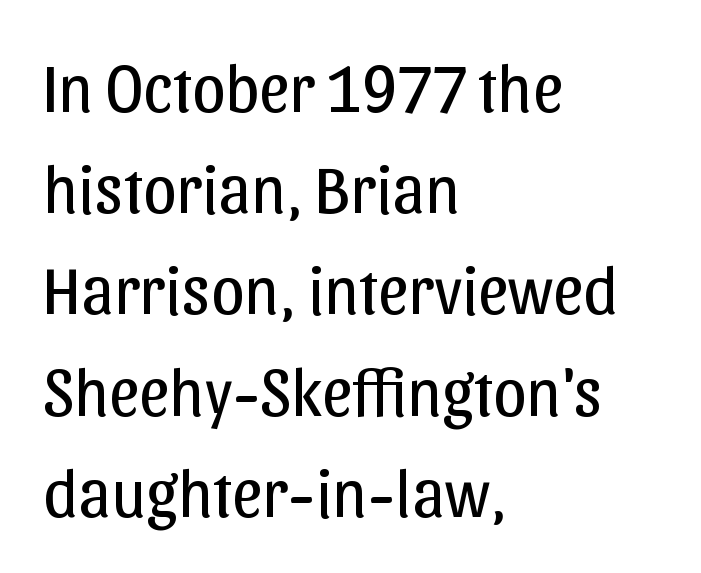
{"serif": "no", "italic": "no", "bold": "no", "weight": "regular", "width": "normal", "stroke_contrast": "low", "x_height": "medium", "monospaced": "no", "underline": "no", "align": "left", "line_spacing": "normal", "line_spacing_ratio": 1.51, "letter_spacing": "normal", "letter_spacing_em": 0.0, "glyph_px": 67}
